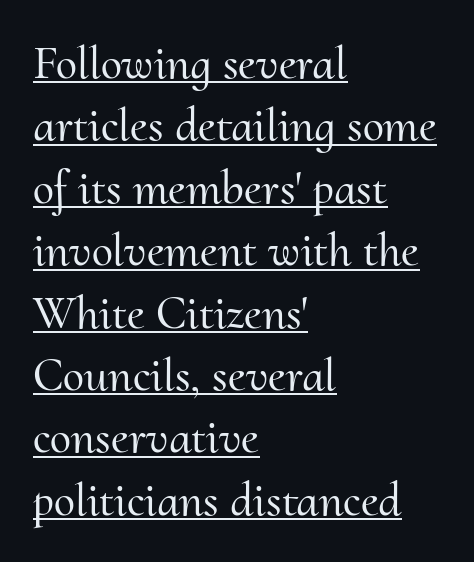
Notice how the stems are strictly vertical — no italics here. Descenders here cross a horizontal rule under the line. The letterforms sit shoulder to shoulder at normal distance. The rag falls on the right side of this text block. Looks like regular typesetting: each glyph gets only the width it needs.
